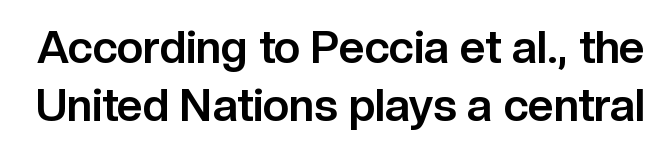
The image shows 45 px bold sans-serif type, upright; set normal line spacing (1.28x), normal letter spacing, not underlined; low stroke contrast and a medium x-height.
